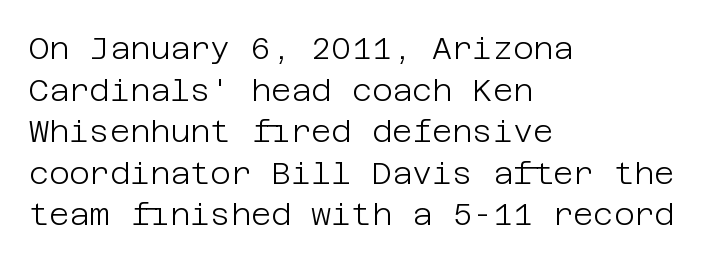
Note: no serifs on the glyphs. The lines are quadded left. You can tell it's not italic because the verticals are truly vertical. The rendering keeps characters at their native spacing. Ink coverage per letter is moderate at most.
